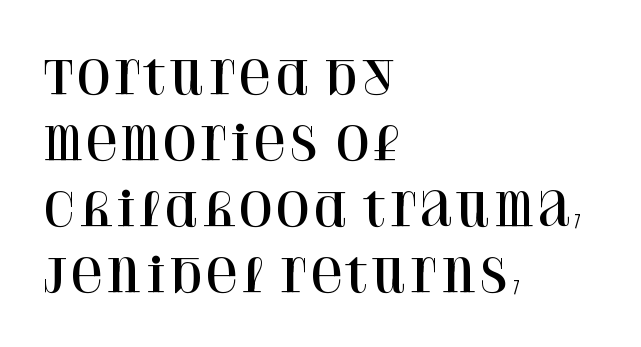
Is this a fixed-width face? No — the glyphs have proportional, varying widths. The font's upright variant was chosen for this text. Typographically, this falls in the serif category. Each line starts at the same left margin while the right side varies. The line texture is even and compact thanks to regular tracking.
